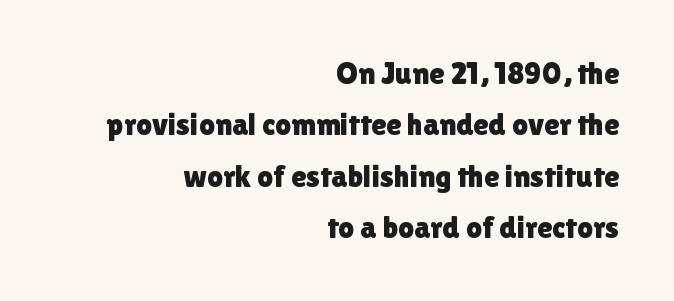
{"serif": "no", "italic": "no", "width": "normal", "stroke_contrast": "low", "x_height": "medium", "monospaced": "no", "underline": "no", "align": "right", "line_spacing": "normal", "line_spacing_ratio": 1.66, "letter_spacing": "normal", "letter_spacing_em": 0.0, "glyph_px": 31}
